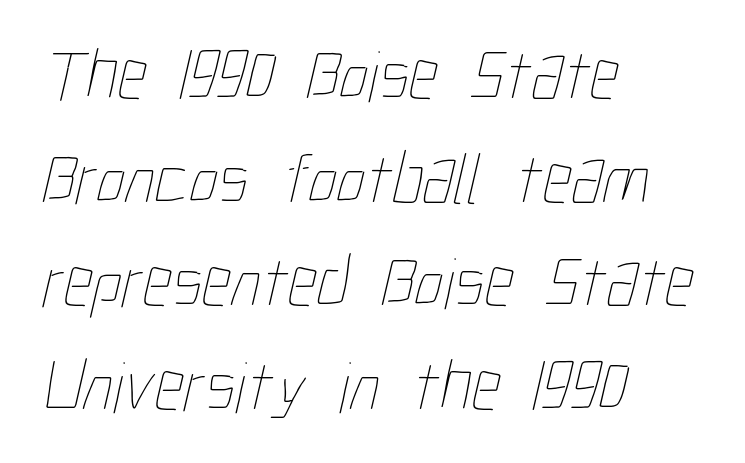
Q: Is the text bold? A: No.
Q: Is the text underlined? A: No.
Q: How is the paragraph aligned? A: Left-aligned.
Q: Is the spacing between letters normal or unusually wide? A: Normal.
Q: Is the spacing between lines tight, normal or loose? A: Normal.
Q: Width (condensed, normal, or wide)? A: Condensed.
Q: Stroke contrast? A: Low.
Q: x-height? A: Medium.
Q: Monospaced? A: No.
